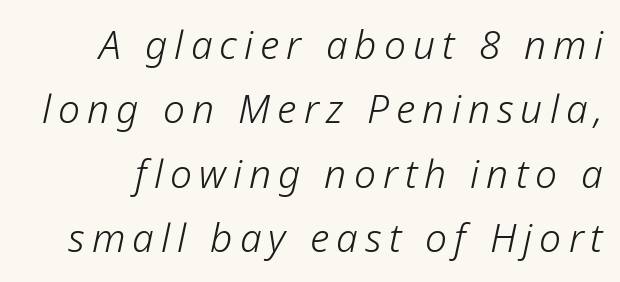
The font's italic variant was chosen for this text. Heft: none added — not bold. Each letter keeps its own natural width here, so spacing adapts to shape. Notice how descenders clear the ascenders below comfortably — that's standard leading.
